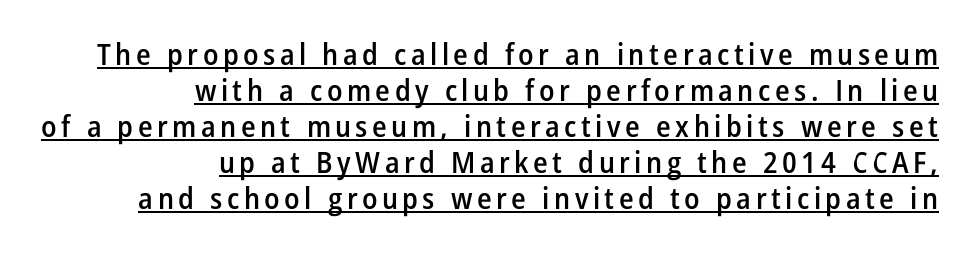
The image shows 30 px semibold, condensed sans-serif type, upright; set right-aligned, line spacing 1.2x, underlined; low stroke contrast and a medium x-height.
